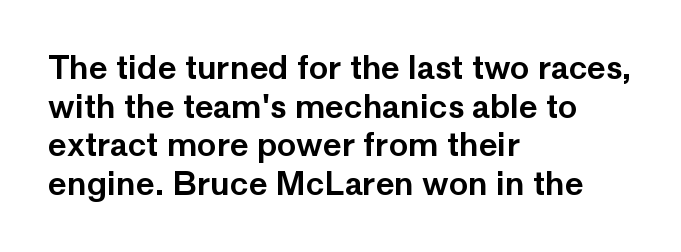
Caption: multi-line text, flush left, ragged right. These lines are rendered in a variable-pitch font. Examine the stroke ends and you'll find no serifs. A clean baseline with only descenders dipping below it. The horizontal fit of the characters is conventional and even.
